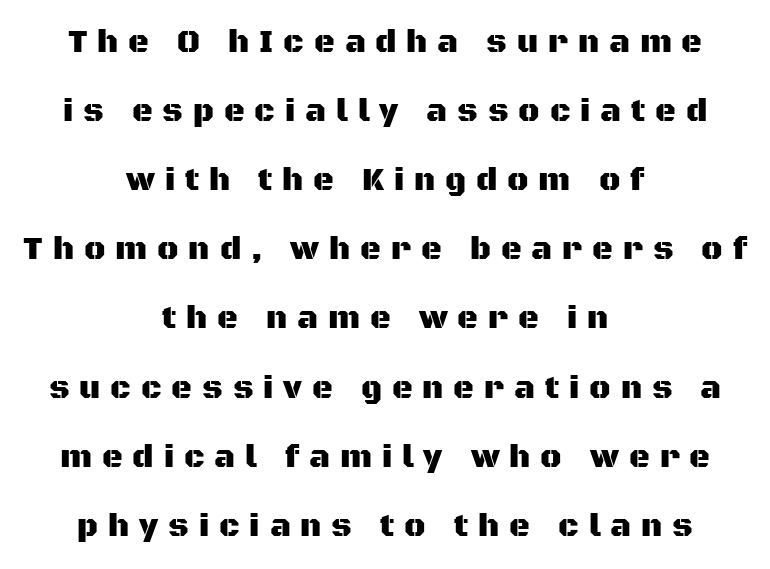
The image shows 32 px sans-serif type, upright; set centered, loose line spacing (2.16x), unusually wide letter spacing (+0.31 em), not underlined; medium stroke contrast and a large x-height.
